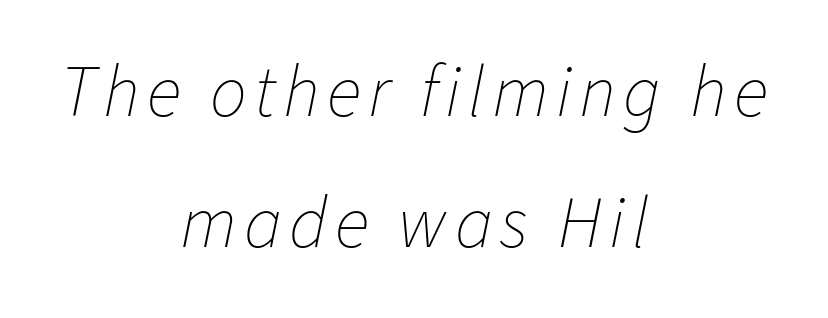
Q: Is the text bold? A: No.
Q: Is the text italic (slanted)? A: Yes, it leans right by about 11 degrees.
Q: Is the text underlined? A: No.
Q: How is the paragraph aligned? A: Centered.
Q: Width (condensed, normal, or wide)? A: Normal.
Q: Stroke contrast? A: Low.
Q: x-height? A: Medium.
Q: Monospaced? A: No.
